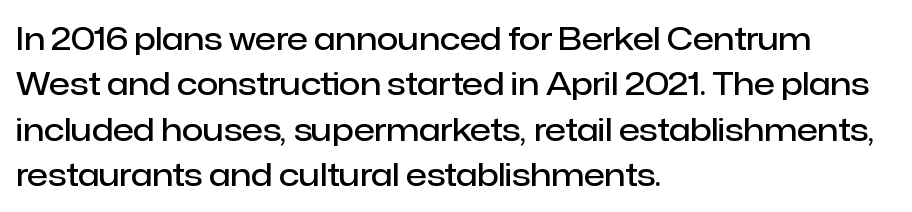
Q: Is the text bold? A: Semi-bold.
Q: Is the text italic (slanted)? A: No, it is upright.
Q: Is the typeface a serif or a sans-serif typeface? A: Sans-serif.
Q: Is the text underlined? A: No.
Q: How is the paragraph aligned? A: Left-aligned.
Q: Is the spacing between letters normal or unusually wide? A: Normal.
Q: Is the spacing between lines tight, normal or loose? A: Normal.
Q: Width (condensed, normal, or wide)? A: Normal.
Q: Stroke contrast? A: Low.
Q: x-height? A: Medium.
Q: Monospaced? A: No.
